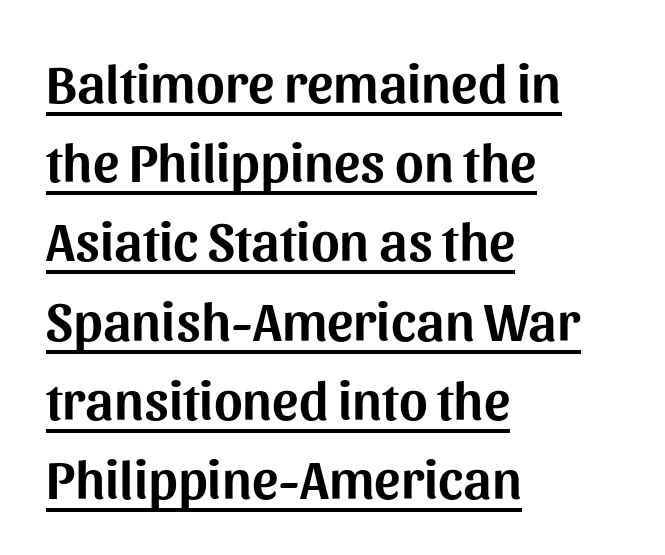
Leftover space on each line is placed entirely after the last word. Is the letter spacing exaggerated? No — it looks like the ordinary default. A typesetter would call this proportional, since set widths differ per character. Tall strokes in this sample are plumb rather than angled.
